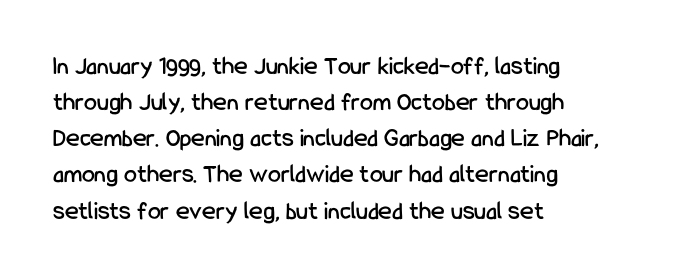
{"italic": "no", "underline": "no", "align": "left", "line_spacing": "normal", "line_spacing_ratio": 1.39, "letter_spacing": "normal", "letter_spacing_em": 0.0, "glyph_px": 26}
